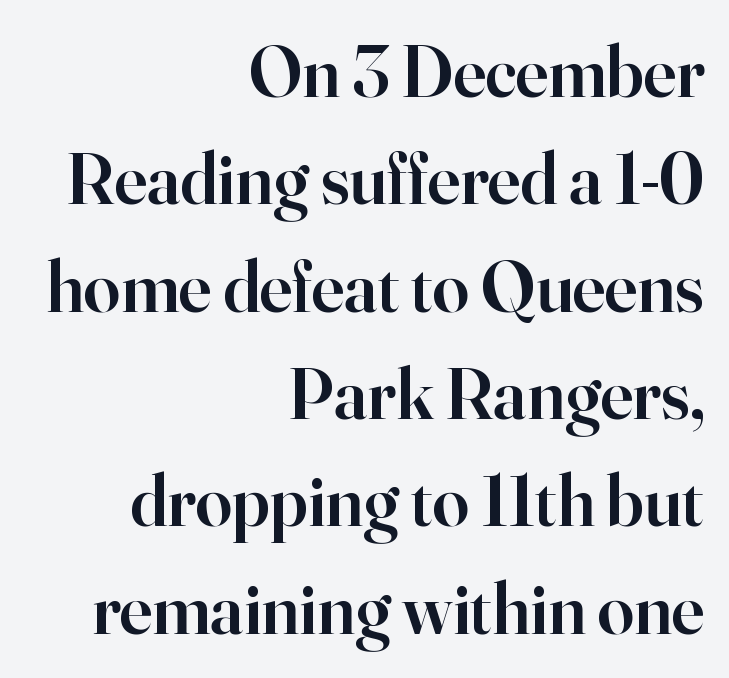
Q: Is the text bold? A: Semi-bold.
Q: Is the text italic (slanted)? A: No, it is upright.
Q: Is the typeface a serif or a sans-serif typeface? A: Serif.
Q: Is the text underlined? A: No.
Q: How is the paragraph aligned? A: Right-aligned.
Q: Is the spacing between letters normal or unusually wide? A: Normal.
Q: Is the spacing between lines tight, normal or loose? A: Normal.
Q: Width (condensed, normal, or wide)? A: Normal.
Q: Stroke contrast? A: High.
Q: x-height? A: Small.
Q: Monospaced? A: No.
